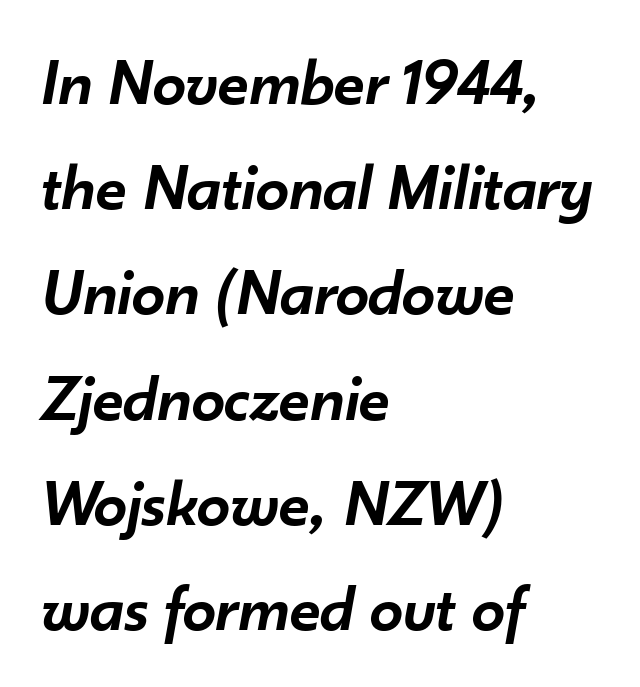
{"italic": "yes", "lean": "right", "slant_degrees": 10, "bold": "semi", "weight": "semibold", "width": "normal", "stroke_contrast": "low", "x_height": "small", "monospaced": "no", "underline": "no", "align": "left", "line_spacing": "normal", "line_spacing_ratio": 1.57, "letter_spacing": "normal", "letter_spacing_em": 0.0, "glyph_px": 67}
